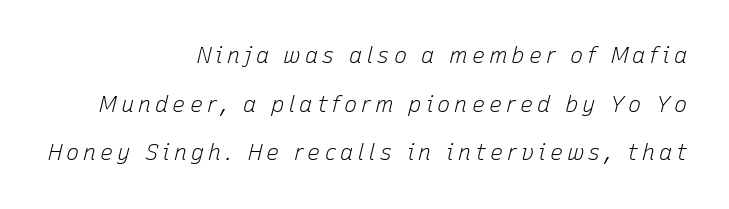
Q: Is the text bold? A: No.
Q: Is the text italic (slanted)? A: Yes, it leans right by about 15 degrees.
Q: Is the text underlined? A: No.
Q: How is the paragraph aligned? A: Right-aligned.
Q: Is the spacing between lines tight, normal or loose? A: Loose.
